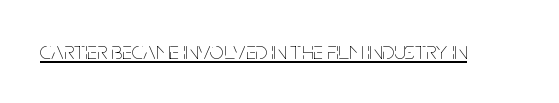
{"italic": "no", "bold": "no", "underline": "yes", "letter_spacing": "normal", "letter_spacing_em": 0.0, "glyph_px": 25}
